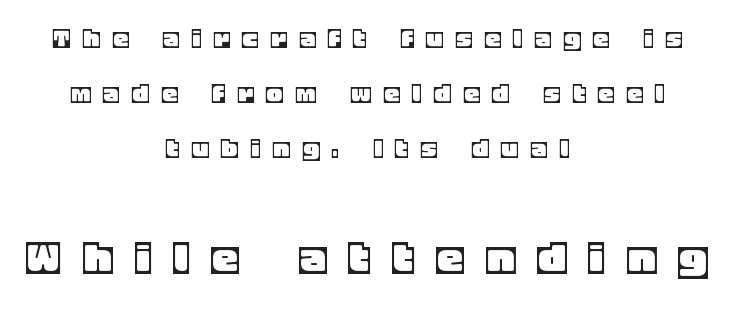
{"italic": "no", "width": "normal", "x_height": "large", "monospaced": "no", "underline": "no", "align": "center", "line_spacing_ratio": 1.83, "letter_spacing": "wide", "letter_spacing_em": 0.46, "larger_block": "second", "size_ratio": 1.73, "glyph_px": 52}
